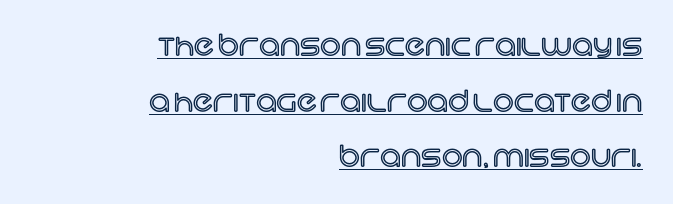
This is roman type, the default non-slanted kind. Typeset ragged left — the right edge is the straight one. Looks like regular typesetting: each glyph gets only the width it needs. Caption: lettering with a line underneath.
